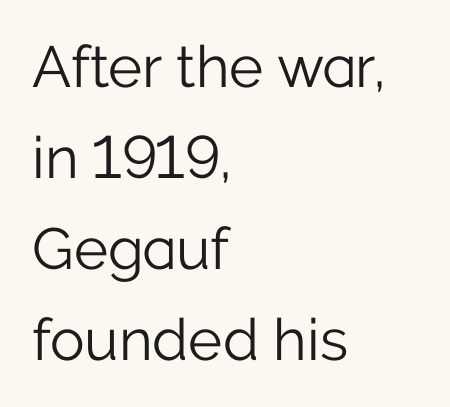
Do the letters lean? They stand straight. Words float on clear page, feet unadorned. I'd call this a sans setting — the letters go barefoot. Here the designer chose a conventional face with non-uniform glyph widths.
